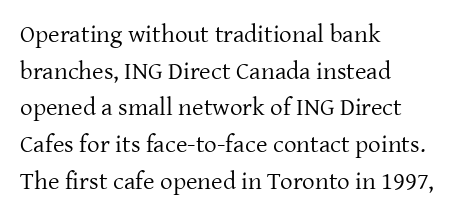
Weight: in the light-to-regular range. In CSS terms this would be text-align: left. The letters stand straight up with perfectly vertical stems. Each new line begins a customary step beneath the previous one. Characters follow at the spacing the type designer built in.
